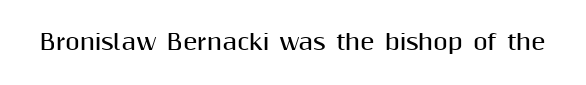
The image shows 21 px bold type, upright; set normal letter spacing, not underlined.
